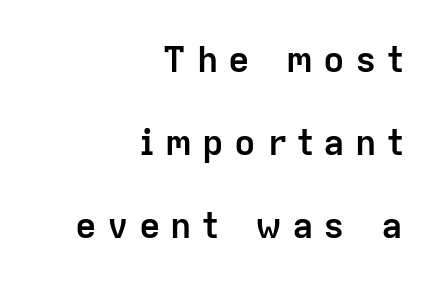
The tracking jumps out immediately: characters are airy and widely separated. Baseline-to-baseline distance is far greater than the letter height. Caption: multi-line text, flush right, ragged left. Underlining? Definitely not there.
